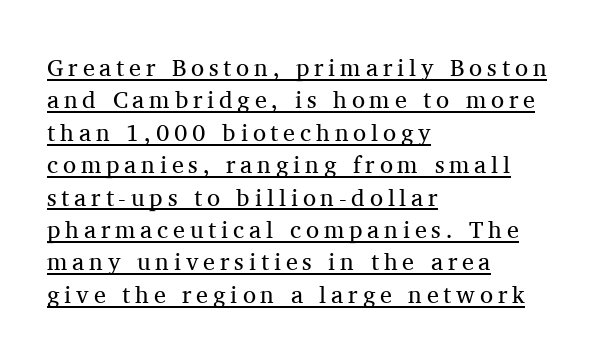
Each line of the rendering has a horizontal stroke beneath the glyphs. The face looks like a standard text weight, possibly lighter. The compositor pushed each line to the left boundary. Regarding leading, the lines here are spaced in the standard way.
